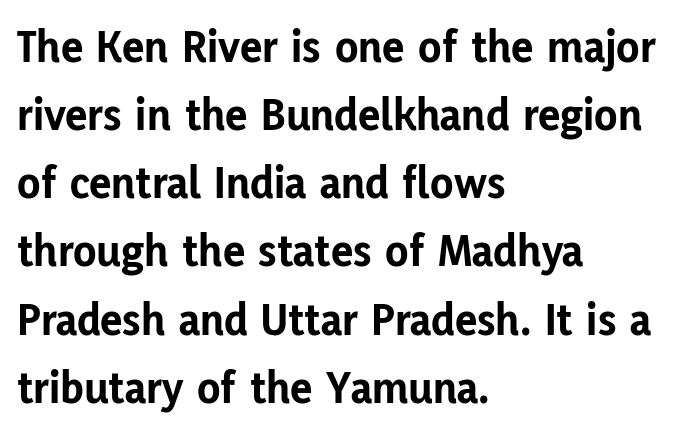
Q: Is the text bold? A: Yes.
Q: Is the text italic (slanted)? A: No, it is upright.
Q: Is the typeface a serif or a sans-serif typeface? A: Sans-serif.
Q: Is the text underlined? A: No.
Q: How is the paragraph aligned? A: Left-aligned.
Q: Is the spacing between letters normal or unusually wide? A: Normal.
Q: Is the spacing between lines tight, normal or loose? A: Normal.
Q: Width (condensed, normal, or wide)? A: Normal.
Q: Stroke contrast? A: Low.
Q: x-height? A: Medium.
Q: Monospaced? A: No.
